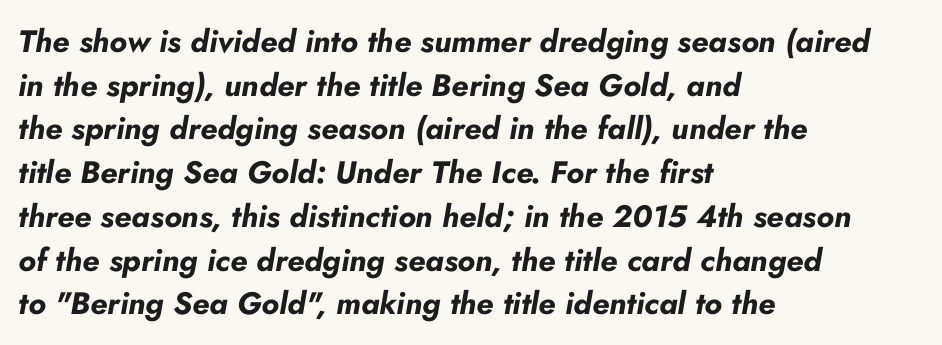
Interline gaps are of average width in this sample. Check the space under the baseline: it is left empty. Stroke thickness is high; the sample reads as a true bold. The face used here is proportionally spaced, like ordinary book or web type.
